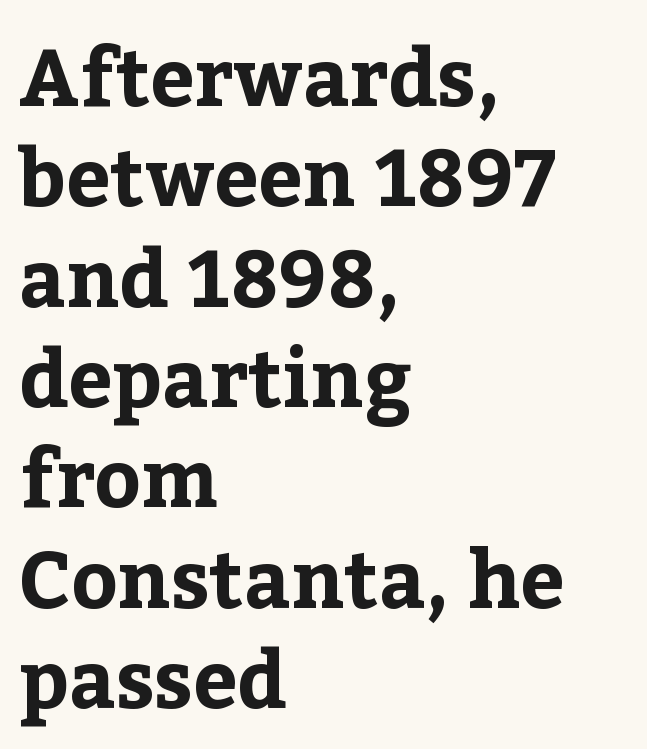
Each row of text sits above clean, open space. Visually the block forms a straight wall on the left and a jagged coastline on the right. Upright lettering throughout. The typesetting leans heavy: a genuine bold. This block has exactly the height ordinary leading produces.
